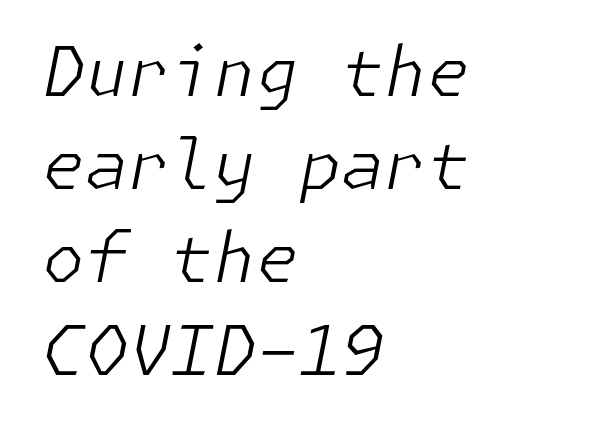
The passage is arranged the way most books set body copy — flush left. The gaps between neighbouring characters are ordinary and unremarkable. The vertical gap from one line to the next is medium. Heaviness? Minimal to ordinary, like unemphasized prose. Words float on clear page, feet unadorned. The font's italic variant was chosen for this text.
